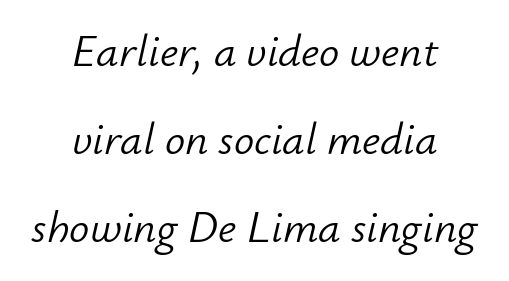
{"italic": "yes", "lean": "right", "slant_degrees": 12, "bold": "no", "weight": "light", "width": "normal", "stroke_contrast": "low", "x_height": "small", "monospaced": "no", "underline": "no", "align": "center", "line_spacing": "loose", "line_spacing_ratio": 1.96, "letter_spacing": "normal", "letter_spacing_em": 0.0, "glyph_px": 45}
